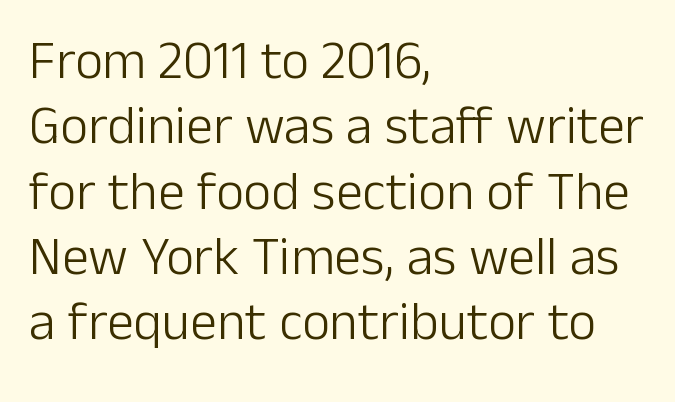
{"serif": "no", "italic": "no", "bold": "no", "weight": "light", "width": "normal", "stroke_contrast": "low", "x_height": "medium", "monospaced": "no", "underline": "no", "align": "left", "line_spacing_ratio": 1.21, "letter_spacing": "normal", "letter_spacing_em": 0.0, "glyph_px": 54}
